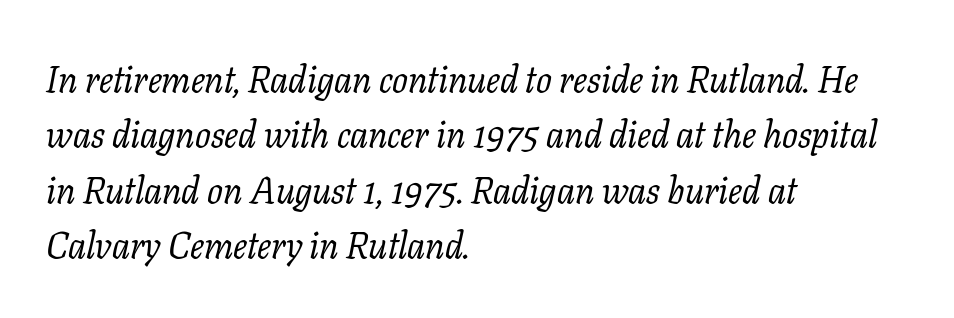
The image shows 37 px regular-weight serif type, italic (leaning right); set left-aligned, normal line spacing (1.5x), normal letter spacing, not underlined; low stroke contrast and a medium x-height.
